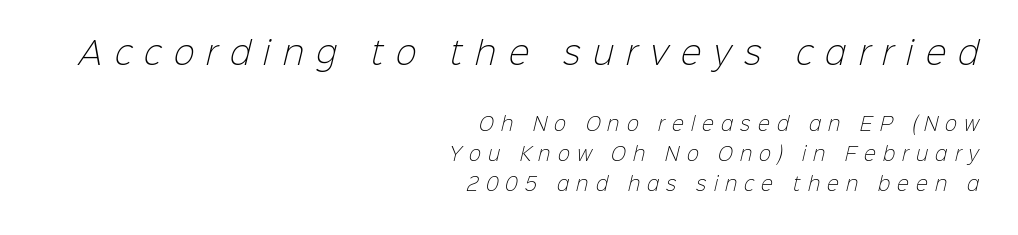
A clean baseline with only descenders dipping below it. Stroke thickness stays within the range of a standard reading face or lighter. Where is the straight margin? On the right. Compared with typical paragraphs, the rows here are spaced about the same.
